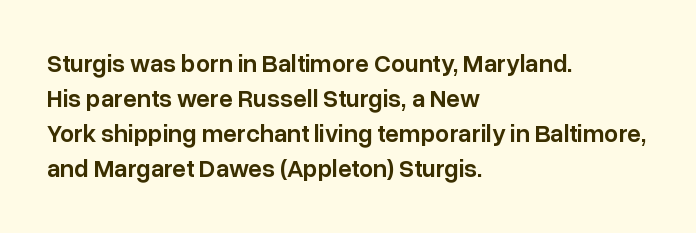
Notice how the passage keeps a crisp vertical edge on the left only. Ordinary non-slanted type is in use. Strokes here are thickened, but only to semibold level. Vertical spacing — default. The glyphs are unaccompanied by any horizontal stroke below them.
